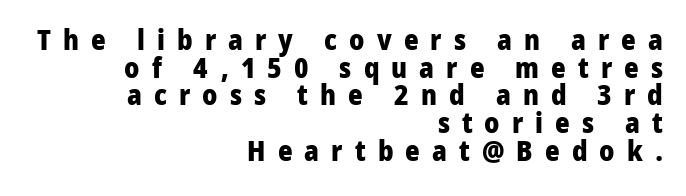
A typesetter would call this heavily tracked-out type. Here the designer chose a conventional face with non-uniform glyph widths. Leading: reduced. The paragraph shown leans on its right margin. The strokes are fattened all the way to bold.
